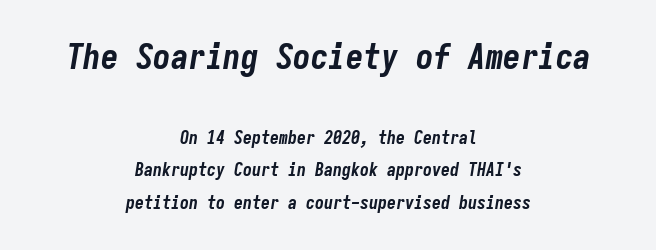
{"italic": "yes", "lean": "right", "slant_degrees": 9, "bold": "yes", "weight": "bold", "width": "condensed", "stroke_contrast": "low", "x_height": "medium", "monospaced": "yes", "underline": "no", "align": "center", "line_spacing_ratio": 1.8, "letter_spacing": "normal", "letter_spacing_em": 0.0, "larger_block": "first", "size_ratio": 1.94, "glyph_px": 35}
